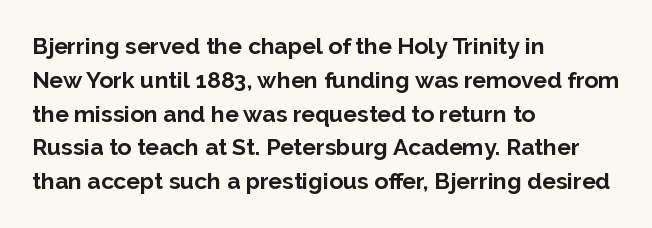
Bold? Absolutely — the strokes are thick and heavy. The setting favours the left margin, as ordinary paragraphs usually do. The font's upright variant was chosen for this text. A bare baseline throughout the passage. Vertical spacing — default.
